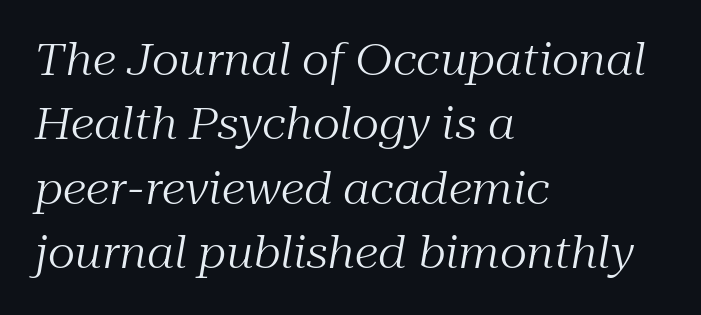
Q: Is the text bold? A: No.
Q: Is the text italic (slanted)? A: Yes, it leans right by about 10 degrees.
Q: Is the typeface a serif or a sans-serif typeface? A: Serif.
Q: Is the text underlined? A: No.
Q: How is the paragraph aligned? A: Left-aligned.
Q: Is the spacing between letters normal or unusually wide? A: Normal.
Q: Is the spacing between lines tight, normal or loose? A: Normal.
Q: Width (condensed, normal, or wide)? A: Normal.
Q: Stroke contrast? A: Medium.
Q: x-height? A: Medium.
Q: Monospaced? A: No.
